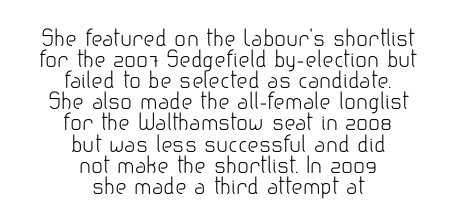
{"italic": "no", "bold": "no", "underline": "no", "align": "center", "line_spacing": "tight", "line_spacing_ratio": 0.96, "letter_spacing": "normal", "letter_spacing_em": 0.0, "glyph_px": 22}
